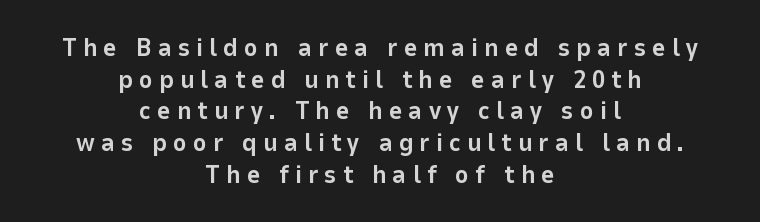
{"italic": "no", "bold": "yes", "underline": "no", "align": "center", "line_spacing_ratio": 1.22, "letter_spacing": "wide", "letter_spacing_em": 0.23, "glyph_px": 26}
